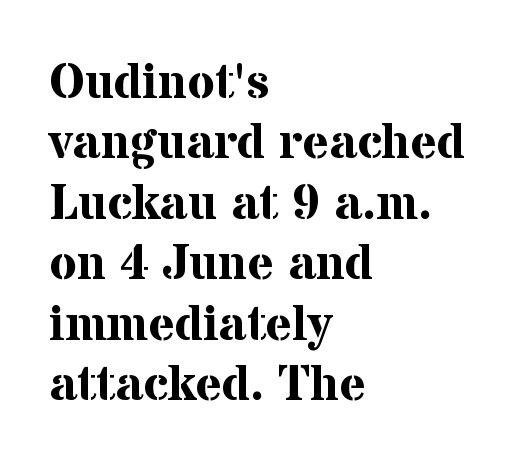
The image shows 50 px bold serif type, upright; set left-aligned, line spacing 1.21x, normal letter spacing, not underlined; medium stroke contrast and a medium x-height.
